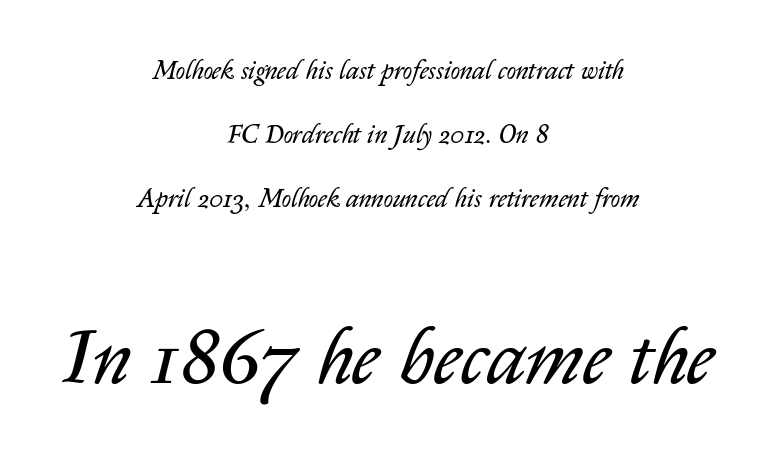
Q: Is the text bold? A: No.
Q: Is the text italic (slanted)? A: Yes, it leans right by about 14 degrees.
Q: Is the text underlined? A: No.
Q: How is the paragraph aligned? A: Centered.
Q: Is the spacing between letters normal or unusually wide? A: Normal.
Q: Is the spacing between lines tight, normal or loose? A: Loose.
Q: Which block of text is set in a larger size, the first (top) or the second (bottom)? A: The second (bottom) one.
Q: Width (condensed, normal, or wide)? A: Normal.
Q: Stroke contrast? A: Low.
Q: x-height? A: Medium.
Q: Monospaced? A: No.
